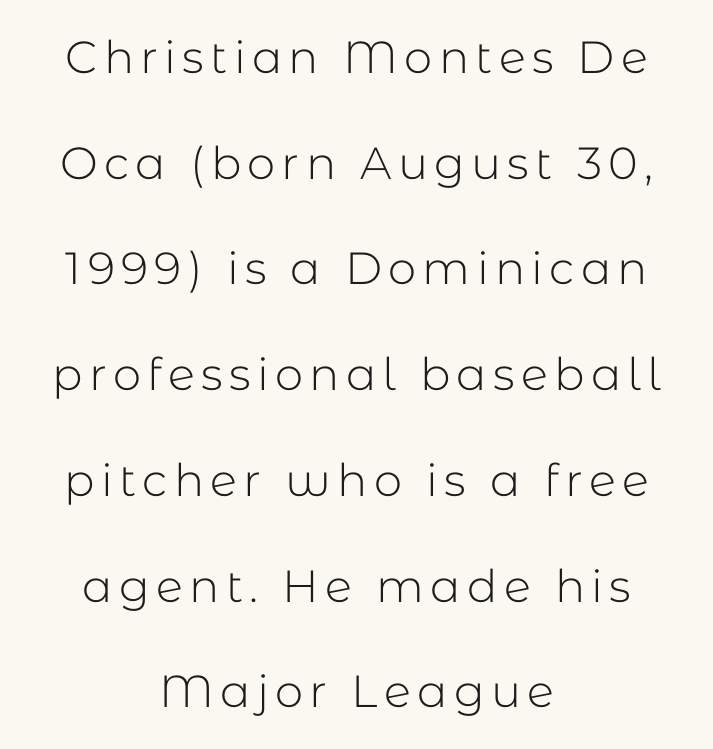
The image shows 45 px light sans-serif type, upright; set centered, loose line spacing (2.35x), not underlined; low stroke contrast and a medium x-height.
